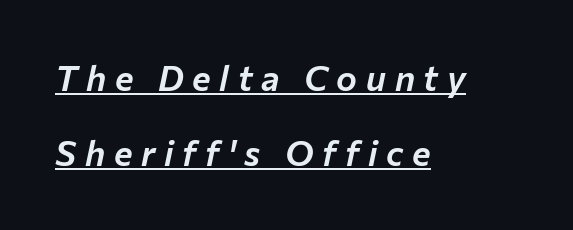
{"italic": "yes", "lean": "right", "slant_degrees": 12, "width": "normal", "stroke_contrast": "low", "x_height": "medium", "monospaced": "no", "underline": "yes", "align": "left", "line_spacing": "loose", "line_spacing_ratio": 2.15, "letter_spacing": "wide", "letter_spacing_em": 0.25, "glyph_px": 35}
